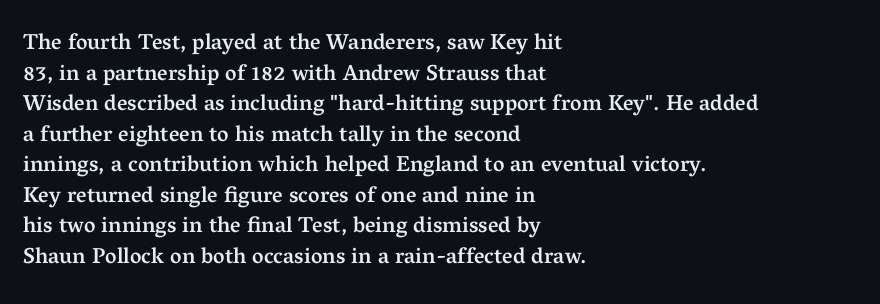
When letters stand straight like this, we call the style roman or upright. The space beneath each line is pristine and unruled. Horizontal alignment here is leftward, the default for most running prose. The gaps between neighbouring characters are ordinary and unremarkable. Students, this is semibold: more ink than regular, less than bold.
